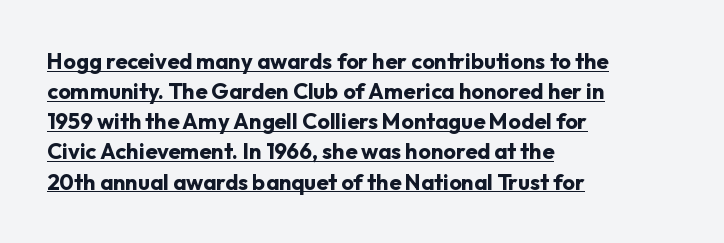
Q: Is the text bold? A: Yes.
Q: Is the text italic (slanted)? A: No, it is upright.
Q: Is the text underlined? A: Yes.
Q: How is the paragraph aligned? A: Left-aligned.
Q: Is the spacing between letters normal or unusually wide? A: Normal.
Q: Is the spacing between lines tight, normal or loose? A: Normal.
